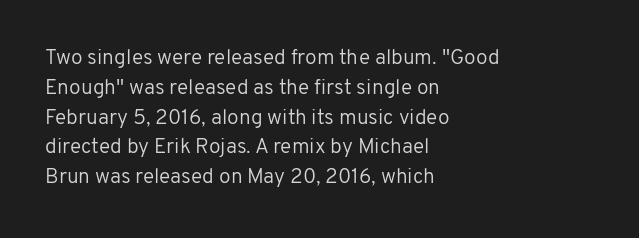
{"italic": "no", "bold": "no", "underline": "no", "align": "left", "line_spacing": "normal", "line_spacing_ratio": 1.42, "letter_spacing": "normal", "letter_spacing_em": 0.0, "glyph_px": 21}
